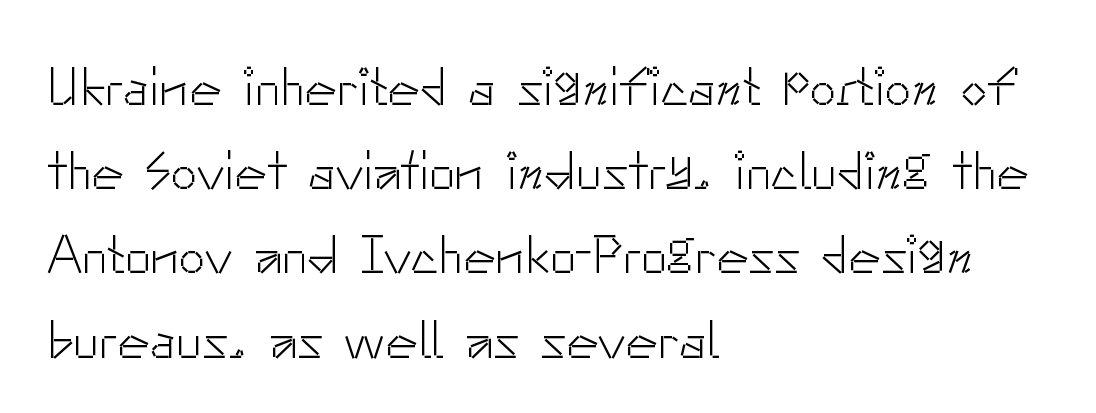
Q: Is the text bold? A: No.
Q: Is the text italic (slanted)? A: No, it is upright.
Q: Is the typeface a serif or a sans-serif typeface? A: Sans-serif.
Q: Is the text underlined? A: No.
Q: How is the paragraph aligned? A: Left-aligned.
Q: Is the spacing between letters normal or unusually wide? A: Normal.
Q: Is the spacing between lines tight, normal or loose? A: Normal.
Q: Width (condensed, normal, or wide)? A: Normal.
Q: Stroke contrast? A: Low.
Q: x-height? A: Small.
Q: Monospaced? A: No.
